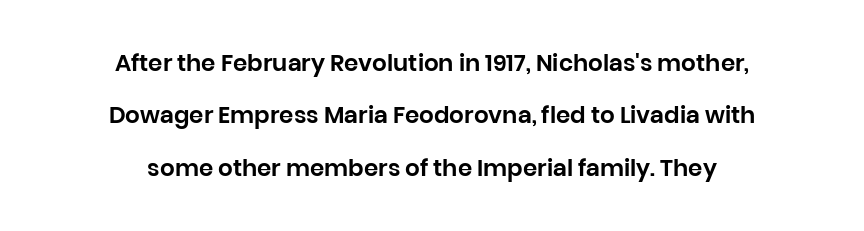
Q: Is the text italic (slanted)? A: No, it is upright.
Q: Is the text underlined? A: No.
Q: How is the paragraph aligned? A: Centered.
Q: Is the spacing between letters normal or unusually wide? A: Normal.
Q: Is the spacing between lines tight, normal or loose? A: Loose.
